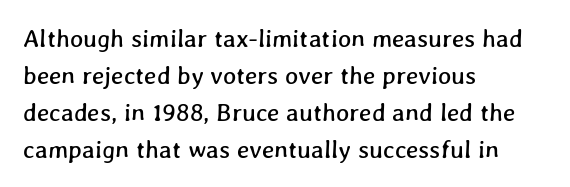
Q: Is the text underlined? A: No.
Q: How is the paragraph aligned? A: Left-aligned.
Q: Is the spacing between letters normal or unusually wide? A: Normal.
Q: Is the spacing between lines tight, normal or loose? A: Normal.
